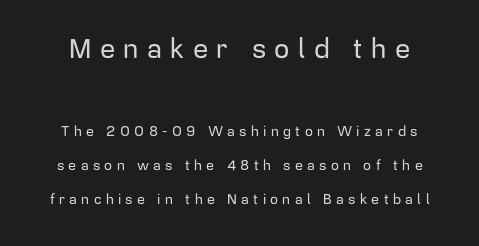
The image shows 27 px text type, upright; set loose line spacing (2.45x), unusually wide letter spacing (+0.31 em), not underlined; the first (top) block is 1.93x larger.
